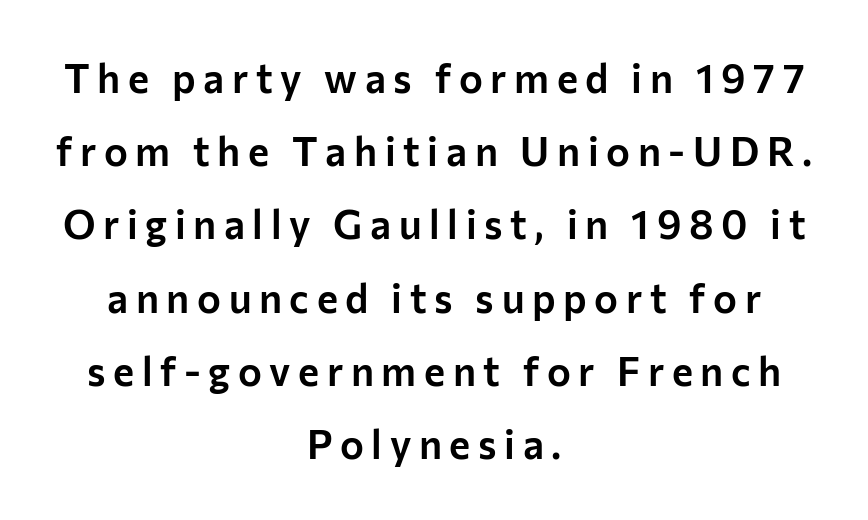
The strip under each line holds only bare page. The type family on display is of the sans-serif kind. You could not count columns in this text — the font is proportionally spaced. The compositor balanced each line on the midline. The axis of the letterforms is exactly vertical.
